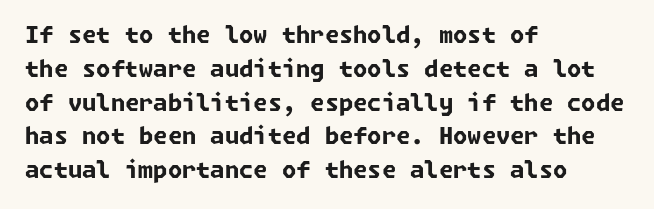
{"bold": "yes", "underline": "no", "align": "left", "line_spacing": "normal", "line_spacing_ratio": 1.47, "letter_spacing": "normal", "letter_spacing_em": 0.0, "glyph_px": 23}
